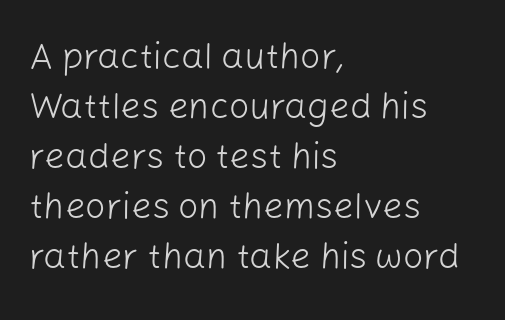
Q: Is the text bold? A: No.
Q: Is the text italic (slanted)? A: No, it is upright.
Q: Is the typeface a serif or a sans-serif typeface? A: Sans-serif.
Q: Is the text underlined? A: No.
Q: How is the paragraph aligned? A: Left-aligned.
Q: Is the spacing between letters normal or unusually wide? A: Normal.
Q: Is the spacing between lines tight, normal or loose? A: Normal.
Q: Width (condensed, normal, or wide)? A: Normal.
Q: Stroke contrast? A: Low.
Q: x-height? A: Medium.
Q: Monospaced? A: No.
